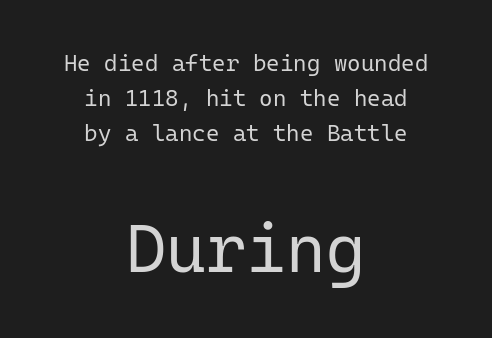
The image shows 68 px regular-weight sans-serif type, upright, monospaced; set centered, normal line spacing (1.52x), normal letter spacing, not underlined; the second (bottom) block is 2.96x larger; low stroke contrast and a medium x-height.
